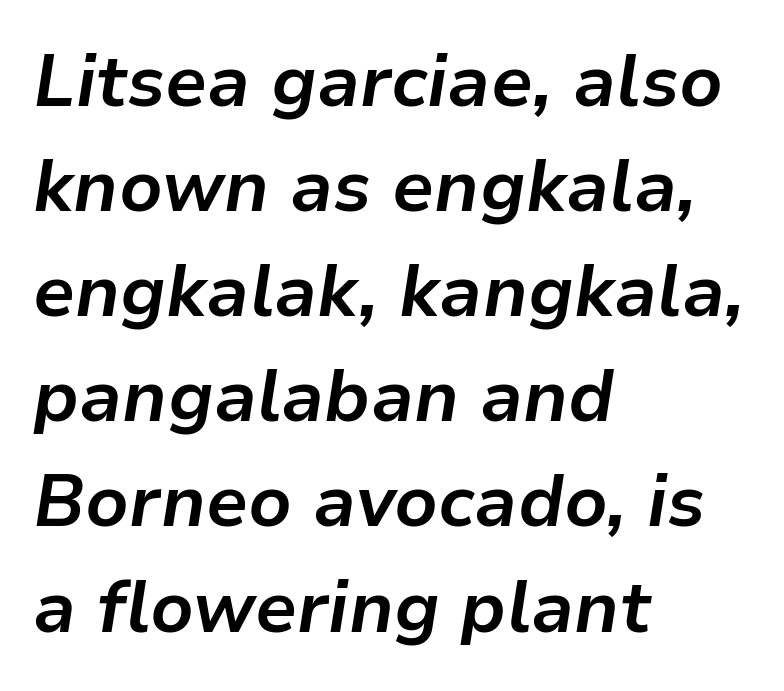
The image shows 72 px bold type, italic (leaning right); set left-aligned, normal line spacing (1.46x), normal letter spacing, not underlined; low stroke contrast and a medium x-height.
